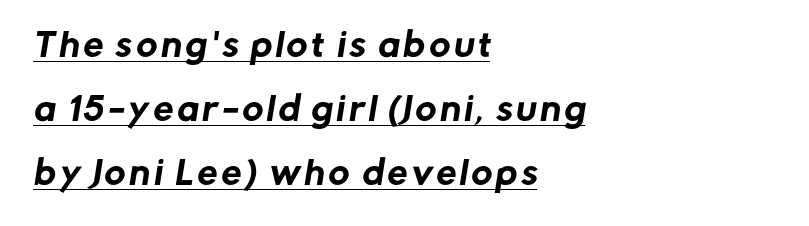
Does the leading feel generous? Absolutely, it's lavish. The text block is weighted toward the left margin, trailing off unevenly rightward. Underlining? Definitely there. The passage shown is typed in a proportional face where columns would drift.
